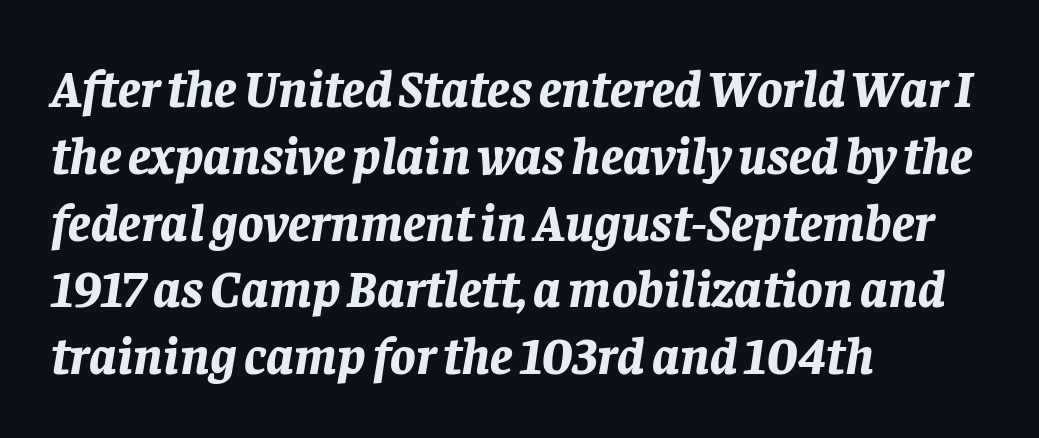
Q: Is the text bold? A: Yes.
Q: Is the text italic (slanted)? A: Yes, it leans right by about 8 degrees.
Q: Is the text underlined? A: No.
Q: How is the paragraph aligned? A: Left-aligned.
Q: Is the spacing between letters normal or unusually wide? A: Normal.
Q: Is the spacing between lines tight, normal or loose? A: Normal.
Q: Width (condensed, normal, or wide)? A: Normal.
Q: Stroke contrast? A: Low.
Q: x-height? A: Large.
Q: Monospaced? A: No.
